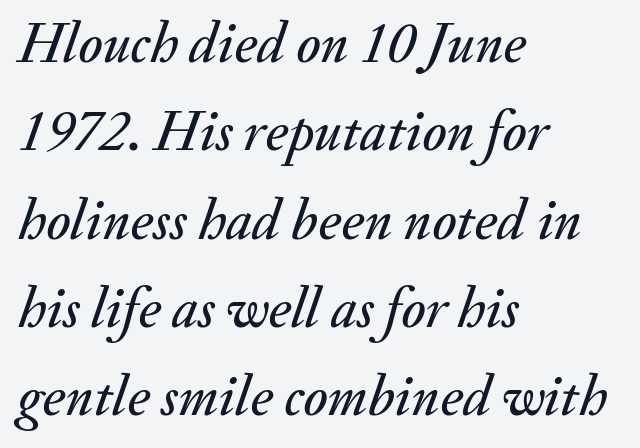
Layout note: lines flush left. Yep, that's italic — everything's leaning. Unmarked baselines from the first word to the last. This sample uses plain, unmodified letter spacing.
